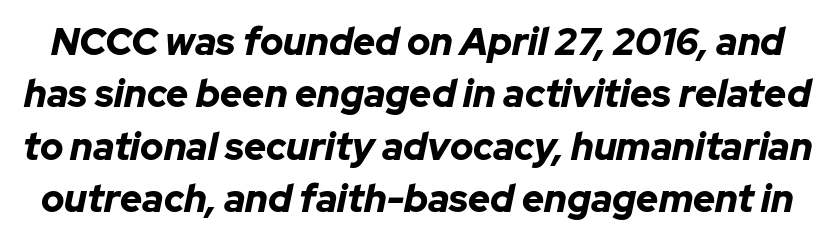
Note the varied advance widths — an 'i' is clearly narrower than an 'm'. This is oblique type, the kind used for emphasis or titles. Stroke thickness is high; the sample reads as a true bold. This rendering leaves character spacing at its baseline value.
